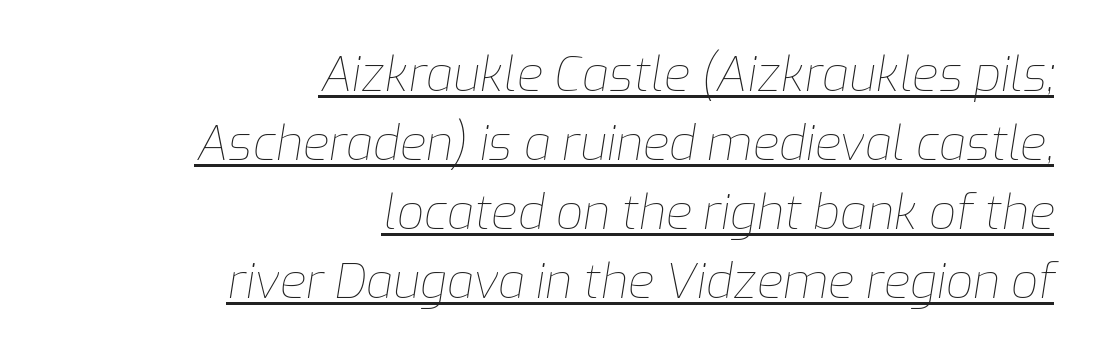
Stem width sits at or under what a default text font uses. Style check: oblique. How are the letters spaced? Ordinarily, with no added tracking. Note the varied advance widths — an 'i' is clearly narrower than an 'm'. This sample keeps an unexceptional amount of space between lines. You can see a thin bar hugging the bottom of the glyphs.
